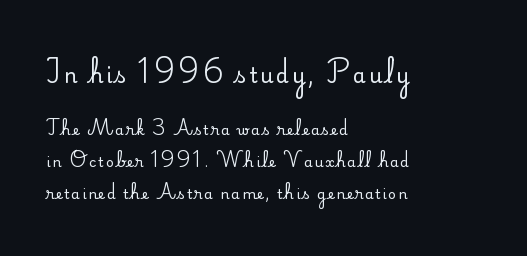
Q: Is the text italic (slanted)? A: No, it is upright.
Q: Is the text underlined? A: No.
Q: How is the paragraph aligned? A: Left-aligned.
Q: Is the spacing between lines tight, normal or loose? A: Loose.
Q: Which block of text is set in a larger size, the first (top) or the second (bottom)? A: The first (top) one.
